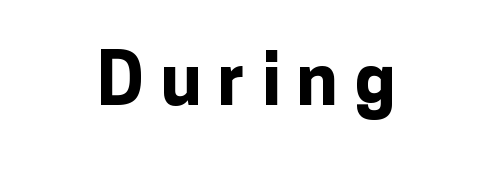
{"serif": "no", "italic": "no", "bold": "yes", "weight": "bold", "width": "normal", "stroke_contrast": "low", "x_height": "medium", "monospaced": "no", "underline": "no", "letter_spacing": "wide", "letter_spacing_em": 0.23, "glyph_px": 71}
